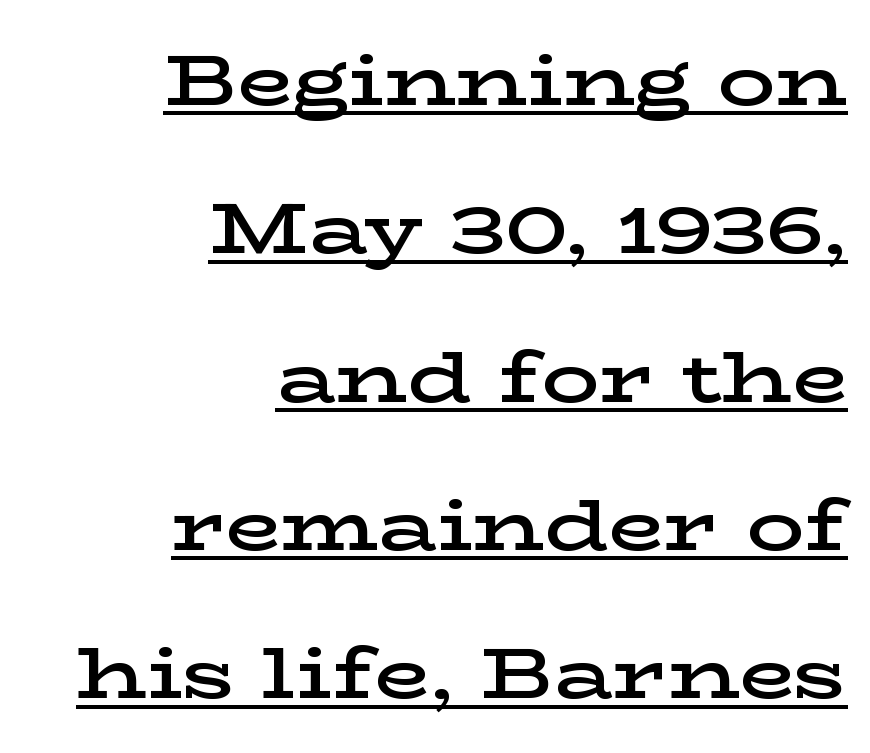
Stroke terminals: seriffed. Summary of vertical rhythm: relaxed, with wide interline spacing. The horizontal fit of the characters is conventional and even. Layout note: lines flush right.
